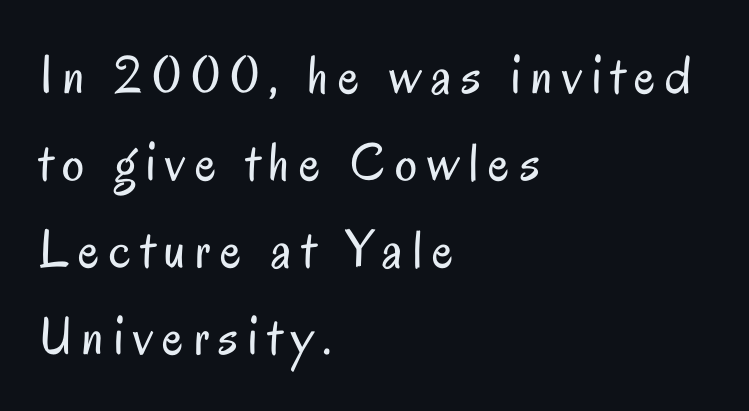
Quick note: underline off. Spacing verdict: proportional, widths tailored to each character. Ascenders rise straight up at ninety degrees. The passage is arranged the way most books set body copy — flush left. Compared with a typical body face, this is equally light or lighter still. Regarding leading, the lines here are spaced in the standard way.
